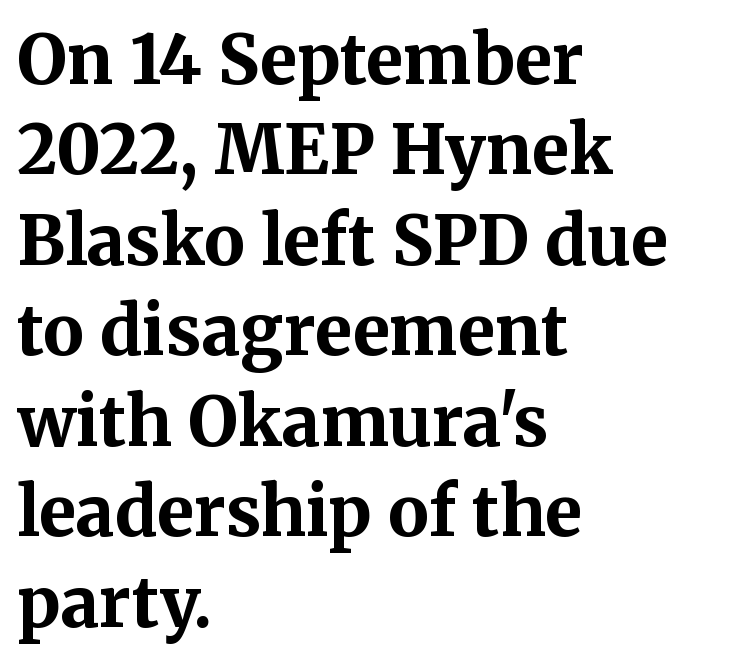
{"serif": "yes", "italic": "no", "bold": "yes", "weight": "bold", "width": "normal", "stroke_contrast": "medium", "x_height": "medium", "monospaced": "no", "underline": "no", "align": "left", "line_spacing": "normal", "line_spacing_ratio": 1.33, "letter_spacing": "normal", "letter_spacing_em": 0.0, "glyph_px": 68}
